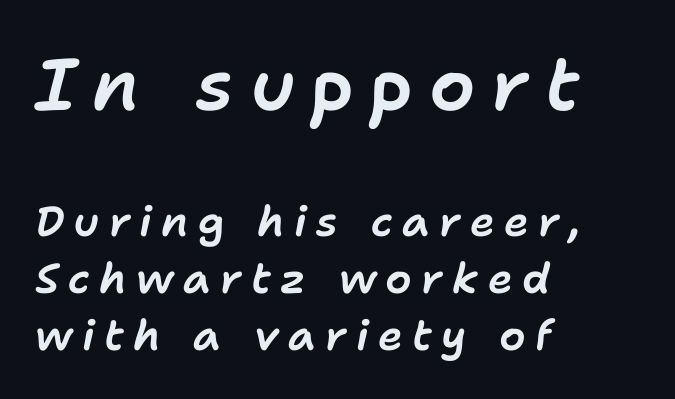
The image shows 73 px text type, italic (leaning right); set left-aligned, normal line spacing (1.36x), unusually wide letter spacing (+0.22 em), not underlined; the first (top) block is 1.74x larger; low stroke contrast and a medium x-height.
